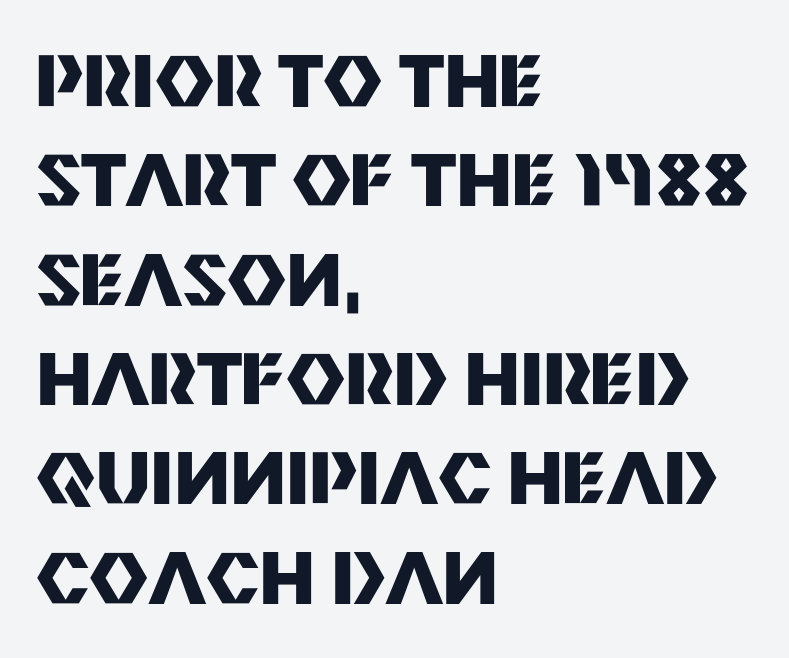
{"serif": "no", "italic": "no", "bold": "yes", "weight": "heavy", "width": "normal", "stroke_contrast": "medium", "x_height": "large", "monospaced": "no", "underline": "no", "align": "left", "line_spacing": "normal", "line_spacing_ratio": 1.38, "letter_spacing": "normal", "letter_spacing_em": 0.0, "glyph_px": 72}
